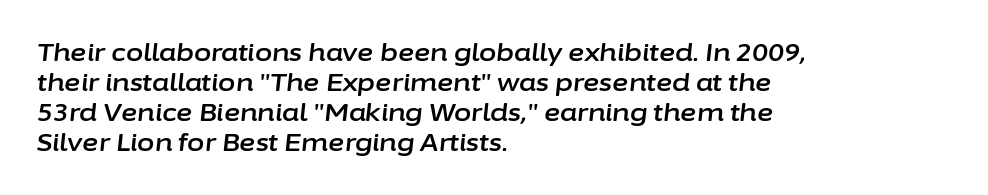
The passage shown has conventional tracking throughout. Designer's note — italics engaged. Letters rest on an invisible, unmarked baseline. This rendering uses left alignment, leaving the right contour irregular.
